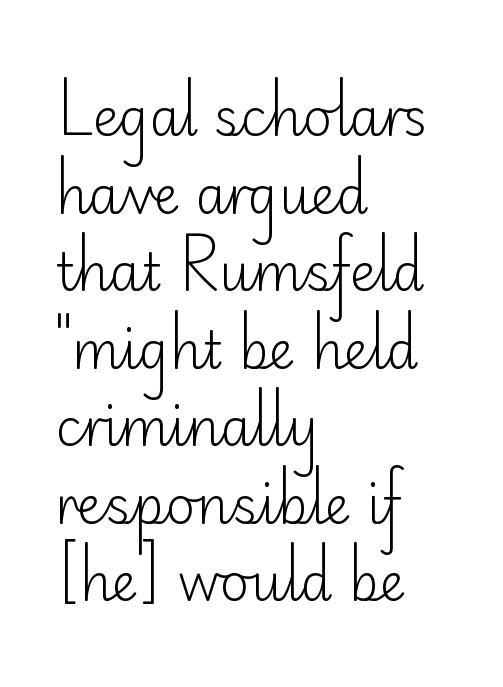
The image shows 51 px light sans-serif type, upright; set left-aligned, normal line spacing (1.52x), normal letter spacing, not underlined; low stroke contrast and a small x-height.
